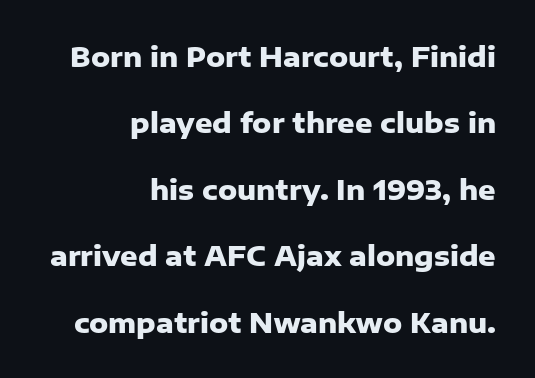
{"italic": "no", "bold": "yes", "underline": "no", "align": "right", "line_spacing": "loose", "line_spacing_ratio": 2.46, "letter_spacing": "normal", "letter_spacing_em": 0.0, "glyph_px": 27}
